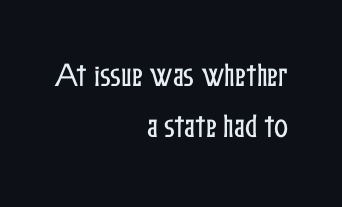
The image shows 26 px text type, upright; set right-aligned, loose line spacing (1.98x), normal letter spacing, not underlined.
